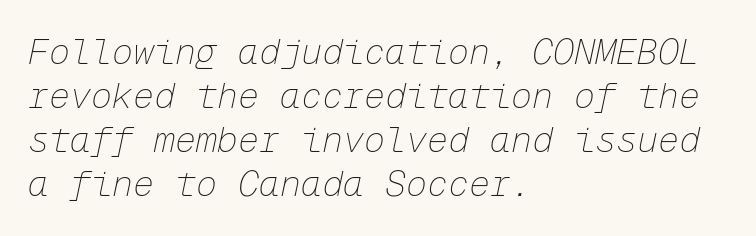
A typesetter would call this leading conventional body-copy spacing. Descenders are the only things crossing below the line. Yep, that's italic — everything's leaning. You could count columns in this text — the font is strictly monospaced. These lines are set flush left with a ragged right edge.
